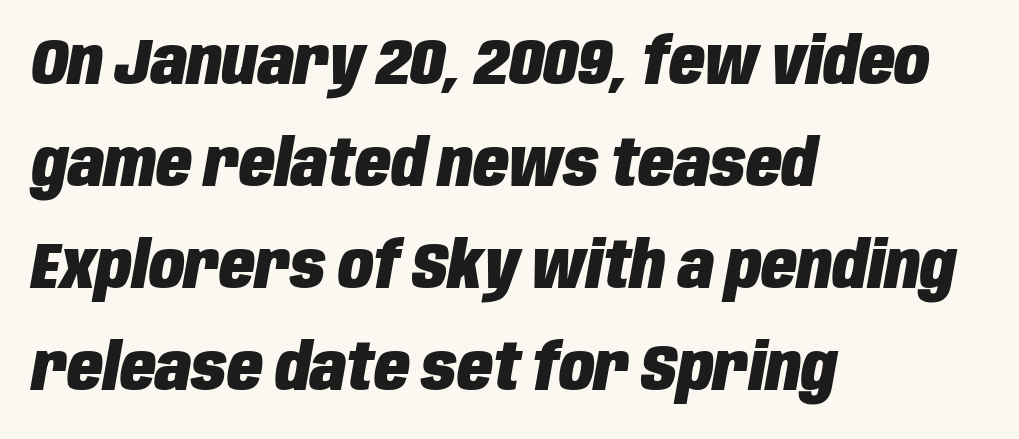
Q: Is the text bold? A: Yes.
Q: Is the text italic (slanted)? A: Yes, it leans right by about 10 degrees.
Q: Is the text underlined? A: No.
Q: How is the paragraph aligned? A: Left-aligned.
Q: Is the spacing between letters normal or unusually wide? A: Normal.
Q: Is the spacing between lines tight, normal or loose? A: Normal.
Q: Width (condensed, normal, or wide)? A: Condensed.
Q: Stroke contrast? A: Low.
Q: x-height? A: Large.
Q: Monospaced? A: No.
